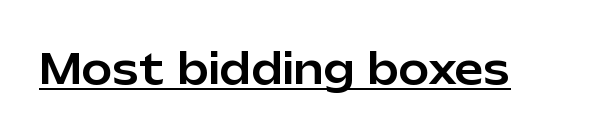
{"serif": "no", "italic": "no", "width": "normal", "stroke_contrast": "low", "x_height": "medium", "monospaced": "no", "underline": "yes", "letter_spacing": "normal", "letter_spacing_em": 0.0, "glyph_px": 41}
